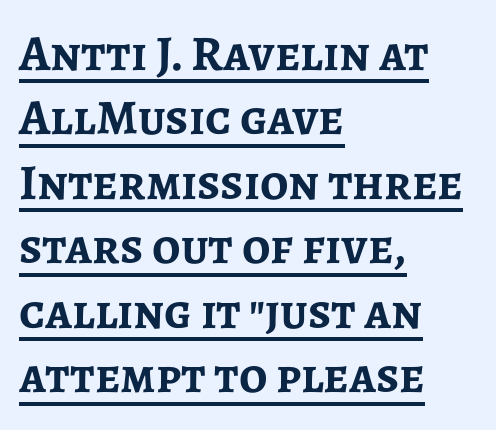
Q: Is the text bold? A: Yes.
Q: Is the text italic (slanted)? A: No, it is upright.
Q: Is the typeface a serif or a sans-serif typeface? A: Sans-serif.
Q: Is the text underlined? A: Yes.
Q: How is the paragraph aligned? A: Left-aligned.
Q: Is the spacing between letters normal or unusually wide? A: Normal.
Q: Is the spacing between lines tight, normal or loose? A: Normal.
Q: Width (condensed, normal, or wide)? A: Normal.
Q: Stroke contrast? A: Low.
Q: x-height? A: Medium.
Q: Monospaced? A: No.
